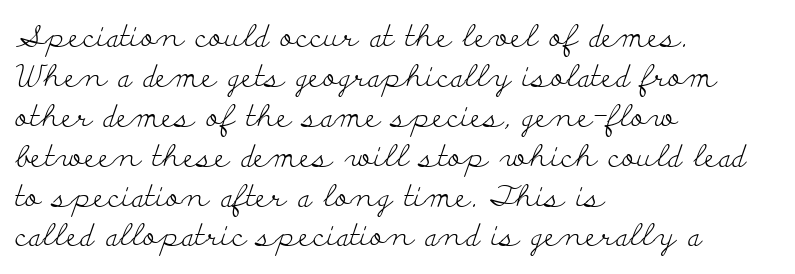
Q: Is the text bold? A: No.
Q: Is the text italic (slanted)? A: Yes.
Q: Is the typeface a serif or a sans-serif typeface? A: Serif.
Q: Is the text underlined? A: No.
Q: How is the paragraph aligned? A: Left-aligned.
Q: Is the spacing between letters normal or unusually wide? A: Normal.
Q: Is the spacing between lines tight, normal or loose? A: Normal.
Q: Width (condensed, normal, or wide)? A: Wide.
Q: Stroke contrast? A: Low.
Q: x-height? A: Small.
Q: Monospaced? A: No.
